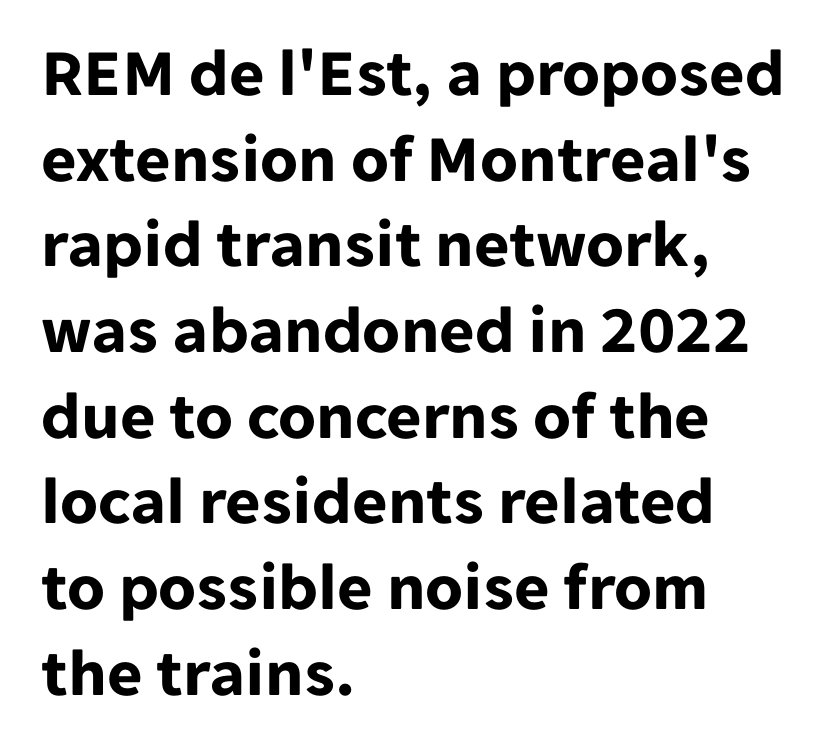
The image shows 68 px bold sans-serif type, upright; set left-aligned, normal line spacing (1.26x), normal letter spacing, not underlined; low stroke contrast and a medium x-height.
